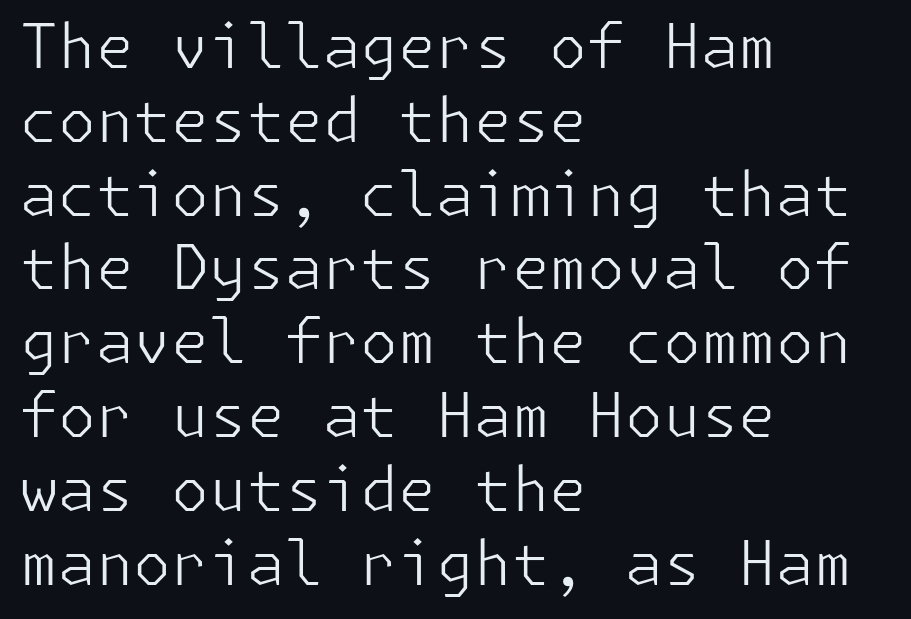
Q: Is the text bold? A: No.
Q: Is the text italic (slanted)? A: No, it is upright.
Q: Is the typeface a serif or a sans-serif typeface? A: Sans-serif.
Q: Is the text underlined? A: No.
Q: How is the paragraph aligned? A: Left-aligned.
Q: Is the spacing between letters normal or unusually wide? A: Normal.
Q: Width (condensed, normal, or wide)? A: Normal.
Q: Stroke contrast? A: Low.
Q: x-height? A: Medium.
